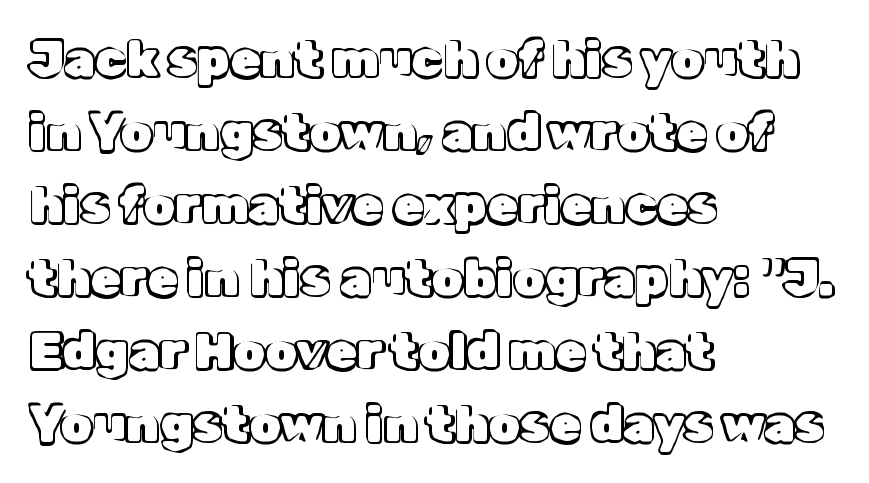
Tracking value appears to be zero — textbook default spacing. Teacher's note: observe the even left margin — that is flush-left alignment. Bare-footed words on every line. Line spacing here is normal.
